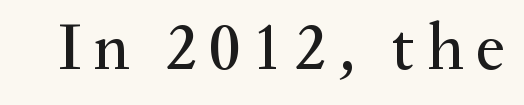
Spacing verdict: proportional, widths tailored to each character. The typography opts for an upright posture over an oblique one. The glyphs in this specimen are seriffed. The zone under the glyphs is completely vacant.
